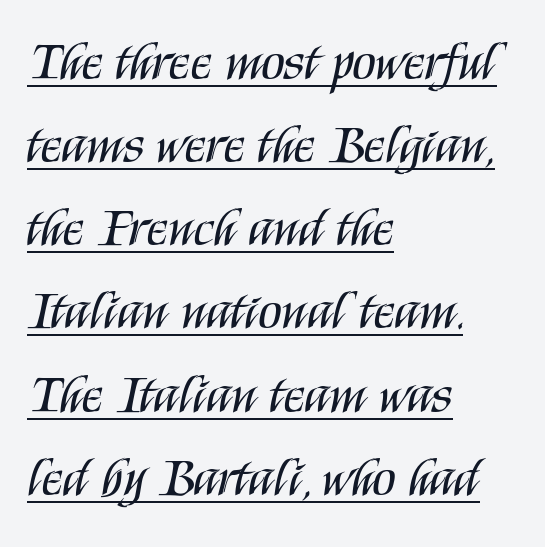
The image shows 54 px regular-weight, condensed sans-serif type; set left-aligned, normal line spacing (1.54x), normal letter spacing, underlined; medium stroke contrast and a large x-height.
